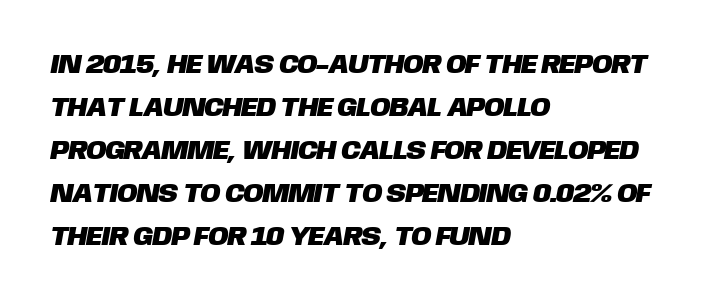
{"underline": "no", "align": "left", "line_spacing": "normal", "line_spacing_ratio": 1.59, "letter_spacing": "normal", "letter_spacing_em": 0.0, "glyph_px": 27}
